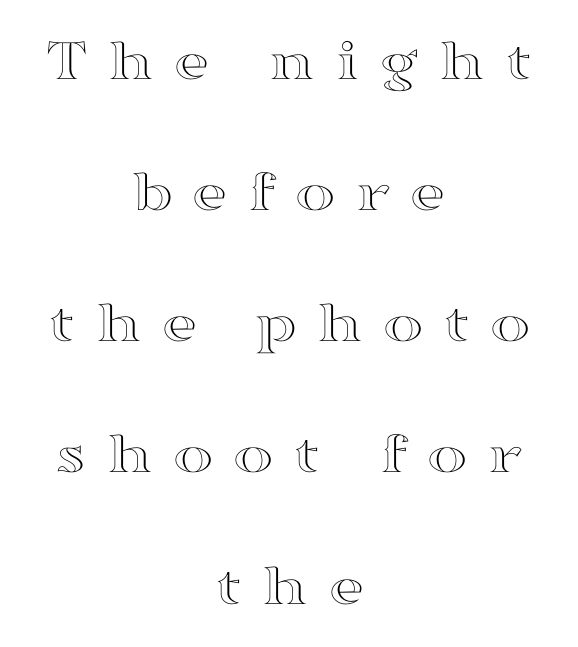
The image shows 61 px wide type, upright; set centered, loose line spacing (2.15x), unusually wide letter spacing (+0.32 em), not underlined; a medium x-height.
